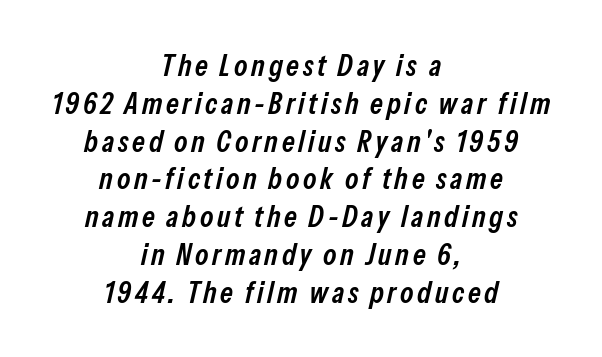
Q: Is the text bold? A: Semi-bold.
Q: Is the text italic (slanted)? A: Yes, it leans right by about 13 degrees.
Q: Is the text underlined? A: No.
Q: How is the paragraph aligned? A: Centered.
Q: Is the spacing between lines tight, normal or loose? A: Normal.
Q: Width (condensed, normal, or wide)? A: Condensed.
Q: Stroke contrast? A: Low.
Q: x-height? A: Medium.
Q: Monospaced? A: No.
